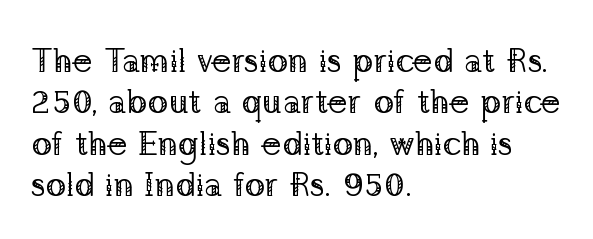
{"serif": "yes", "italic": "no", "bold": "no", "weight": "regular", "width": "normal", "stroke_contrast": "low", "x_height": "medium", "monospaced": "no", "underline": "no", "align": "left", "line_spacing_ratio": 1.22, "letter_spacing": "normal", "letter_spacing_em": 0.0, "glyph_px": 34}
